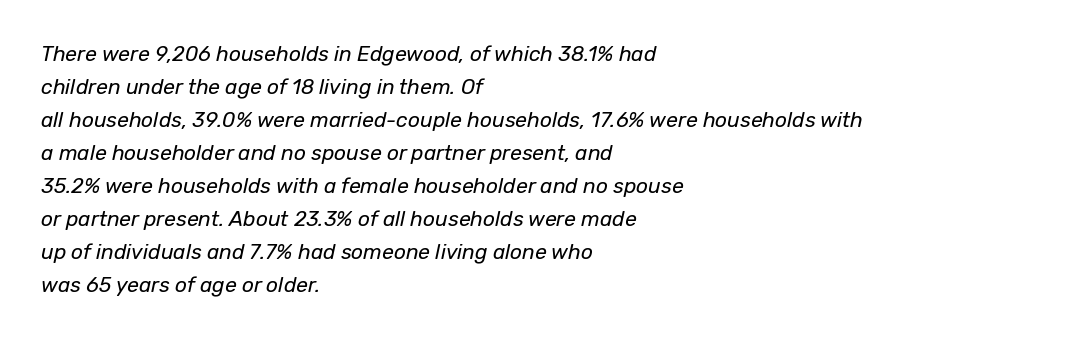
{"italic": "yes", "lean": "right", "slant_degrees": 12, "bold": "no", "underline": "no", "align": "left", "line_spacing": "normal", "line_spacing_ratio": 1.57, "letter_spacing": "normal", "letter_spacing_em": 0.0, "glyph_px": 21}
